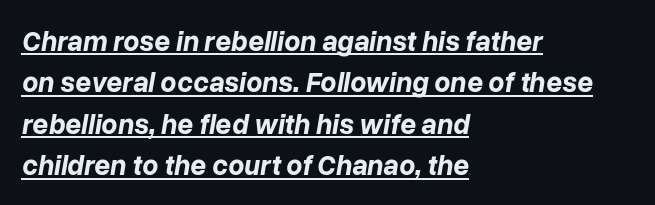
Q: Is the text bold? A: Yes.
Q: Is the text italic (slanted)? A: Yes, it leans right by about 10 degrees.
Q: Is the text underlined? A: Yes.
Q: How is the paragraph aligned? A: Left-aligned.
Q: Is the spacing between letters normal or unusually wide? A: Normal.
Q: Is the spacing between lines tight, normal or loose? A: Normal.
Q: Width (condensed, normal, or wide)? A: Normal.
Q: Stroke contrast? A: Low.
Q: x-height? A: Medium.
Q: Monospaced? A: No.
